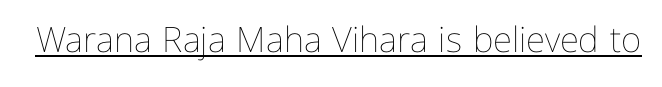
{"italic": "no", "bold": "no", "weight": "thin", "width": "normal", "stroke_contrast": "low", "x_height": "medium", "monospaced": "no", "underline": "yes", "letter_spacing": "normal", "letter_spacing_em": 0.0, "glyph_px": 35}
